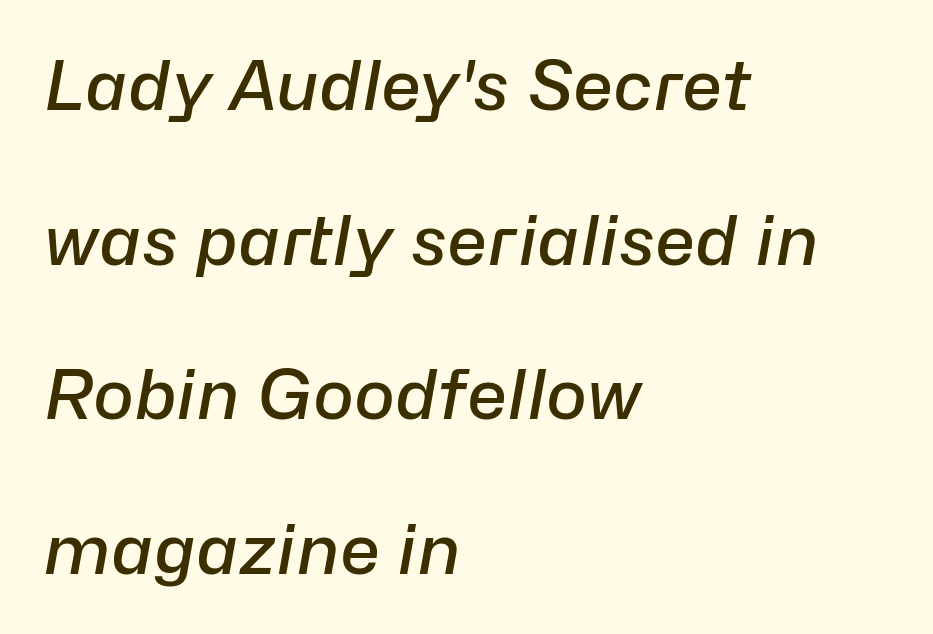
Proportional: the letters do not fall into vertical columns. This is moderately heavy type, rendered in semibold. A typesetter would call this leading open, well beyond the default. The passage shown is not underscored anywhere.
